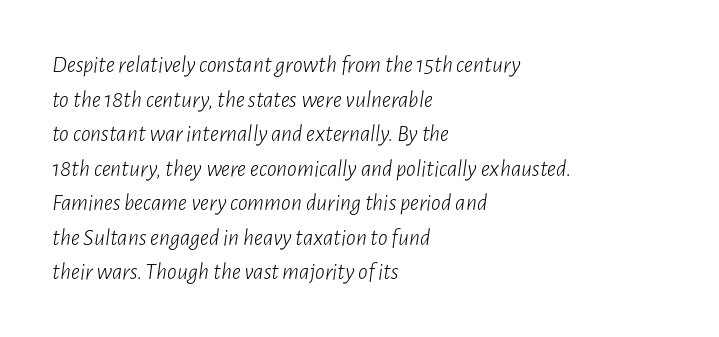
Q: Is the text bold? A: No.
Q: Is the text italic (slanted)? A: Yes, it leans right by about 7 degrees.
Q: Is the text underlined? A: No.
Q: How is the paragraph aligned? A: Left-aligned.
Q: Is the spacing between letters normal or unusually wide? A: Normal.
Q: Is the spacing between lines tight, normal or loose? A: Normal.
